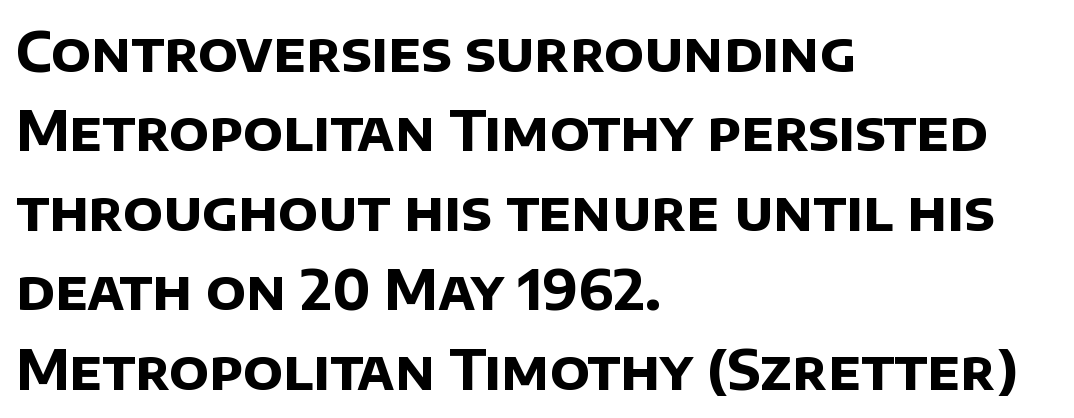
Glance below the letters and you will spot only blank space. What's the leading like? Ordinary, nothing unusual. A sans-serif font was chosen for this passage. A typesetter would call this zero additional tracking. What weight is shown? A full bold with thick strokes.
